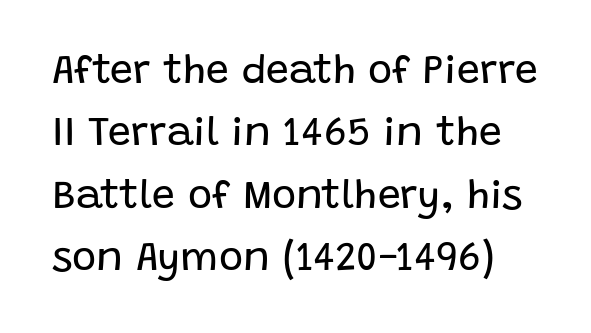
Q: Is the text bold? A: No.
Q: Is the text italic (slanted)? A: No, it is upright.
Q: Is the typeface a serif or a sans-serif typeface? A: Sans-serif.
Q: Is the text underlined? A: No.
Q: Is the spacing between letters normal or unusually wide? A: Normal.
Q: Is the spacing between lines tight, normal or loose? A: Normal.
Q: Width (condensed, normal, or wide)? A: Normal.
Q: Stroke contrast? A: Low.
Q: x-height? A: Large.
Q: Monospaced? A: No.
